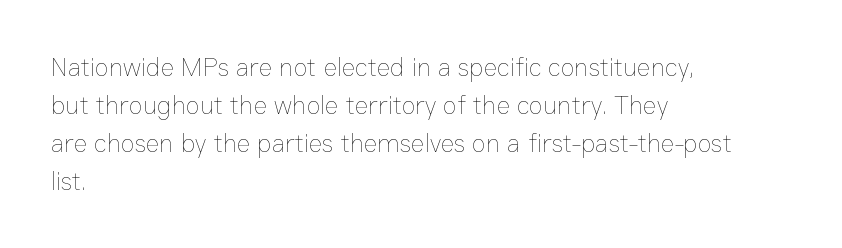
Visually the block forms a straight wall on the left and a jagged coastline on the right. Caption: standard tracking, unaltered. The type sits square on the baseline with zero lean. Weight: not bold — regular or lighter.
